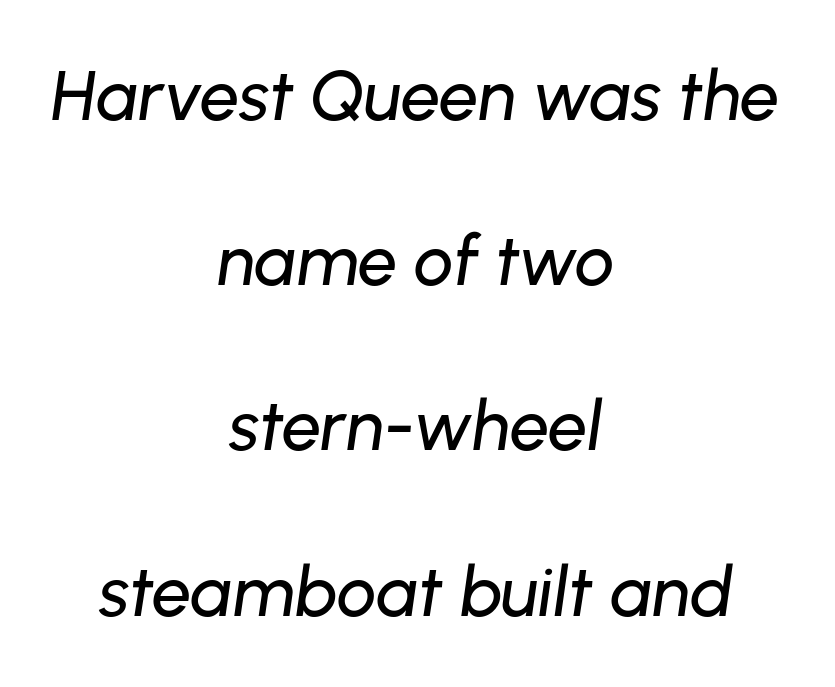
Q: Is the text italic (slanted)? A: Yes, it leans right by about 8 degrees.
Q: Is the text underlined? A: No.
Q: How is the paragraph aligned? A: Centered.
Q: Is the spacing between letters normal or unusually wide? A: Normal.
Q: Is the spacing between lines tight, normal or loose? A: Loose.
Q: Width (condensed, normal, or wide)? A: Normal.
Q: Stroke contrast? A: Low.
Q: x-height? A: Medium.
Q: Monospaced? A: No.
